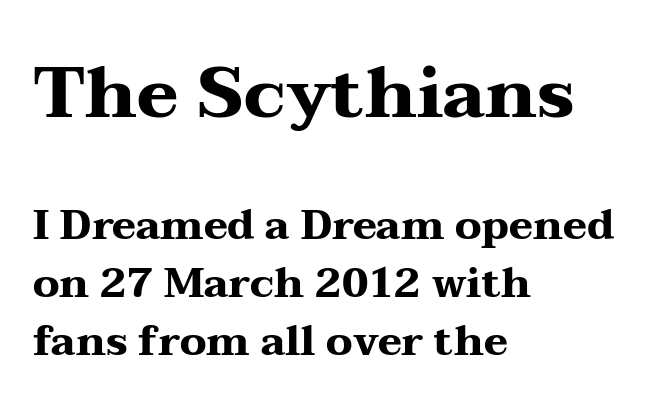
The image shows 71 px heavy, wide serif type, upright; set left-aligned, normal line spacing (1.41x), normal letter spacing, not underlined; the first (top) block is 1.73x larger; medium stroke contrast and a medium x-height.
